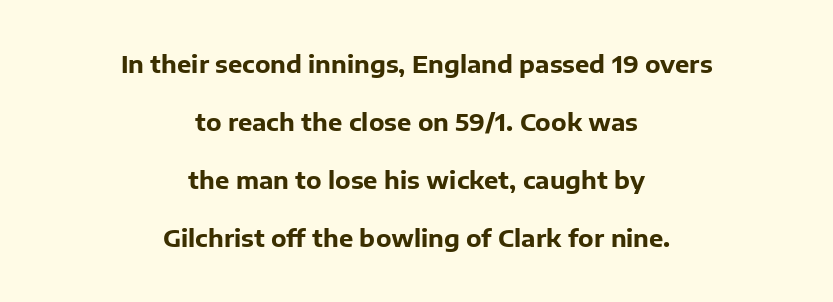
Q: Is the text bold? A: Yes.
Q: Is the text italic (slanted)? A: No, it is upright.
Q: Is the text underlined? A: No.
Q: How is the paragraph aligned? A: Centered.
Q: Is the spacing between letters normal or unusually wide? A: Normal.
Q: Is the spacing between lines tight, normal or loose? A: Loose.
